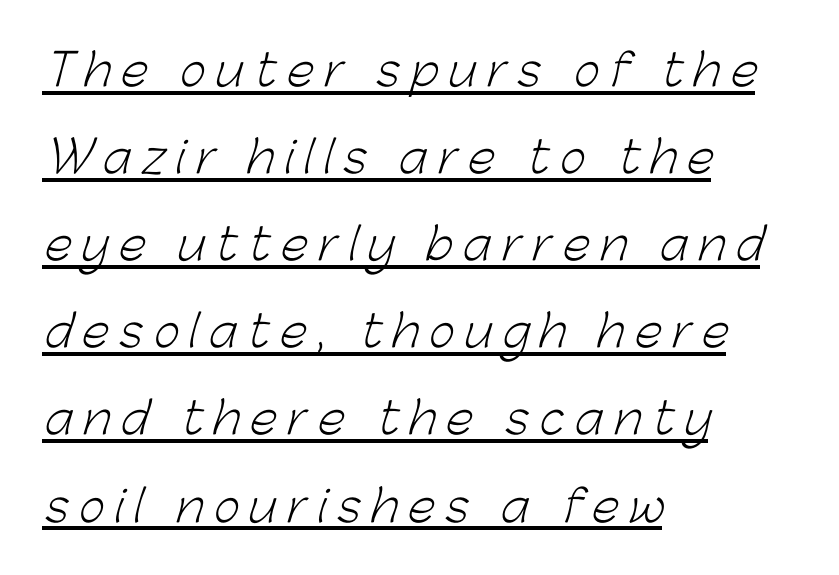
Q: Is the text bold? A: No.
Q: Is the typeface a serif or a sans-serif typeface? A: Sans-serif.
Q: Is the text underlined? A: Yes.
Q: How is the paragraph aligned? A: Left-aligned.
Q: Is the spacing between letters normal or unusually wide? A: Unusually wide.
Q: Is the spacing between lines tight, normal or loose? A: Loose.
Q: Width (condensed, normal, or wide)? A: Normal.
Q: Stroke contrast? A: Low.
Q: x-height? A: Medium.
Q: Monospaced? A: No.
